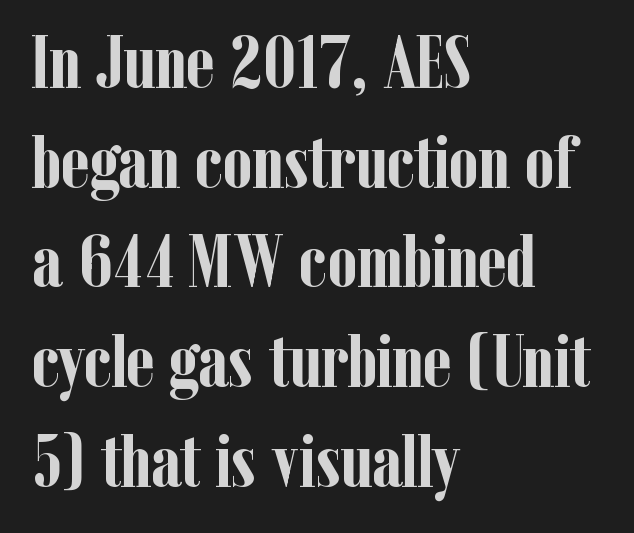
Q: Is the text bold? A: Yes.
Q: Is the text italic (slanted)? A: No, it is upright.
Q: Is the typeface a serif or a sans-serif typeface? A: Serif.
Q: Is the text underlined? A: No.
Q: How is the paragraph aligned? A: Left-aligned.
Q: Is the spacing between letters normal or unusually wide? A: Normal.
Q: Is the spacing between lines tight, normal or loose? A: Normal.
Q: Width (condensed, normal, or wide)? A: Condensed.
Q: Stroke contrast? A: Low.
Q: x-height? A: Medium.
Q: Monospaced? A: No.
